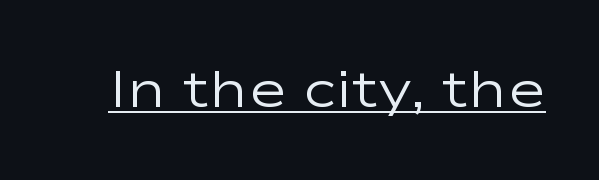
The image shows 52 px regular-weight, wide sans-serif type, upright; set normal letter spacing, underlined; low stroke contrast and a medium x-height.
